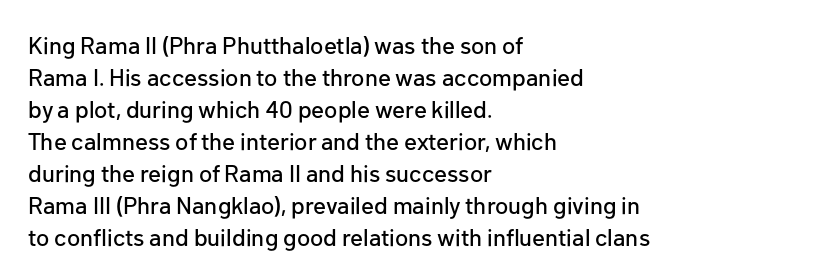
No italicization has been applied; the sample stays upright. The vertical gap from one line to the next is medium. Standard letterfit; no display-style spreading of the glyphs. The passage is arranged the way most books set body copy — flush left. Rule under the text: the space is simply empty.
